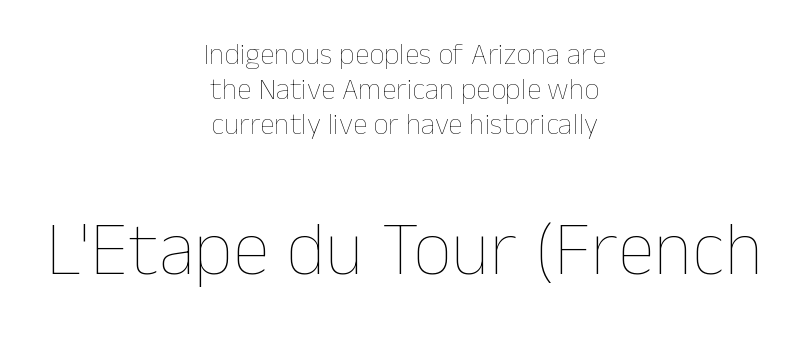
Q: Is the text bold? A: No.
Q: Is the text italic (slanted)? A: No, it is upright.
Q: Is the text underlined? A: No.
Q: How is the paragraph aligned? A: Centered.
Q: Is the spacing between letters normal or unusually wide? A: Normal.
Q: Which block of text is set in a larger size, the first (top) or the second (bottom)? A: The second (bottom) one.
Q: Width (condensed, normal, or wide)? A: Normal.
Q: Stroke contrast? A: Low.
Q: x-height? A: Medium.
Q: Monospaced? A: No.
